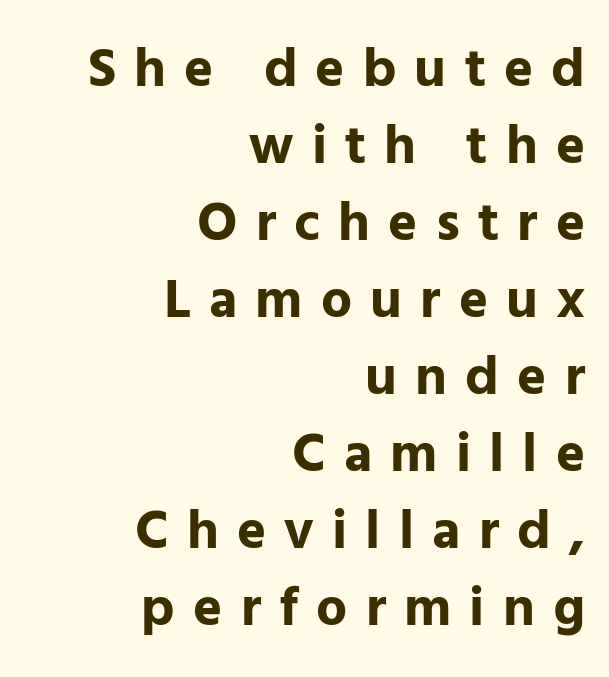
The paragraph shown leans on its right margin. This is the regular roman posture of the typeface. The letters advance in unequal steps, a hallmark of proportional type. Tracking value appears strongly positive — letters spread wide. The space beneath each line is pristine and unruled. Students, this is bold: see how much ink each stroke carries.
